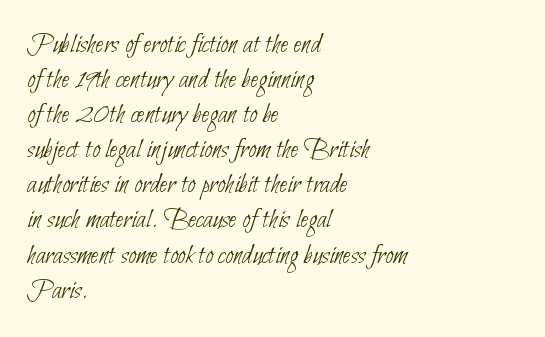
This rendering uses left alignment, leaving the right contour irregular. Compared with a typical body face, this is equally light or lighter still. Observe the ordinary spacing: letters are neighbours, not strangers. Look at the bottom of the vertical strokes: they stop flat, with no serifs. Character widths vary here, with narrow letters taking less room than wide ones.
